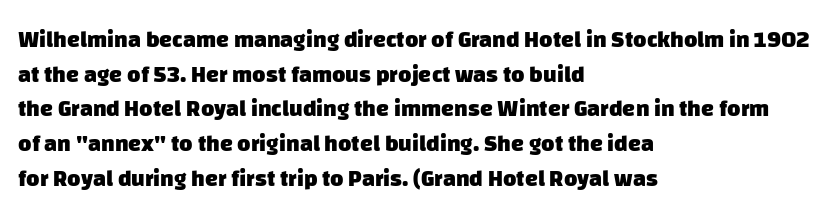
The image shows 23 px bold type; set left-aligned, normal line spacing (1.51x), normal letter spacing, not underlined.
